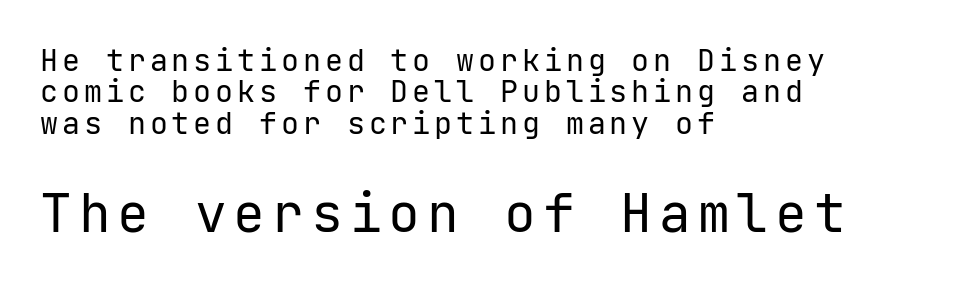
{"serif": "no", "italic": "no", "bold": "no", "weight": "regular", "width": "normal", "stroke_contrast": "low", "x_height": "medium", "underline": "no", "align": "left", "line_spacing": "tight", "line_spacing_ratio": 1.05, "larger_block": "second", "size_ratio": 1.77, "glyph_px": 53}
